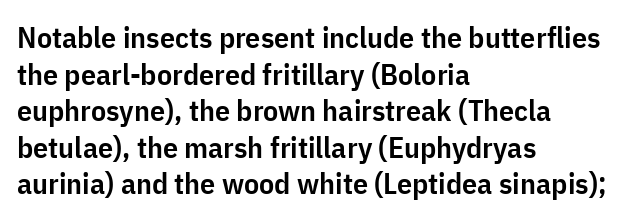
Q: Is the text bold? A: Semi-bold.
Q: Is the text italic (slanted)? A: No, it is upright.
Q: Is the typeface a serif or a sans-serif typeface? A: Sans-serif.
Q: Is the text underlined? A: No.
Q: How is the paragraph aligned? A: Left-aligned.
Q: Is the spacing between letters normal or unusually wide? A: Normal.
Q: Width (condensed, normal, or wide)? A: Condensed.
Q: Stroke contrast? A: Low.
Q: x-height? A: Medium.
Q: Monospaced? A: No.
